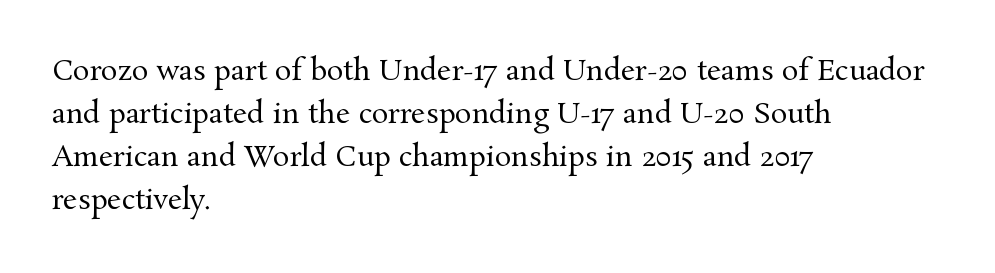
The image shows 28 px regular-weight serif type, upright; set left-aligned, normal line spacing (1.53x), normal letter spacing, not underlined; medium stroke contrast and a medium x-height.
